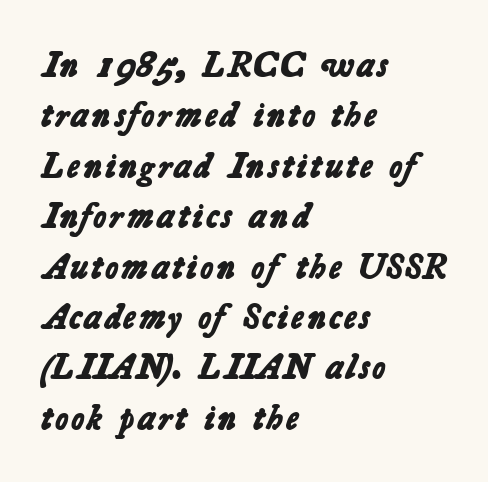
Character widths vary here, with narrow letters taking less room than wide ones. How are the letters spaced? Ordinarily, with no added tracking. Stroke terminals: plain, sans-serif. Caption: bold face, heavy strokes.
